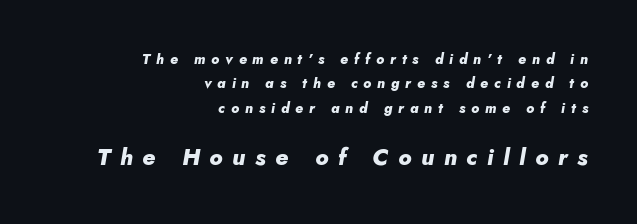
{"italic": "yes", "lean": "right", "slant_degrees": 5, "bold": "yes", "underline": "no", "align": "right", "line_spacing_ratio": 1.74, "letter_spacing": "wide", "letter_spacing_em": 0.42, "larger_block": "second", "size_ratio": 1.64, "glyph_px": 23}
